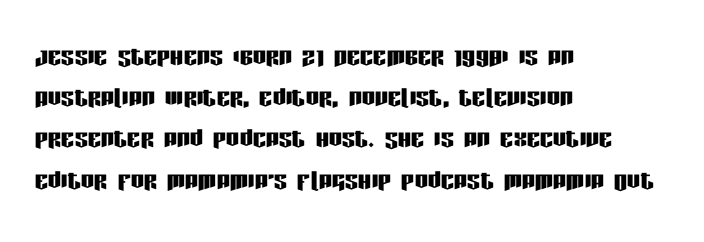
The letters stand straight up with perfectly vertical stems. Caption: standard tracking, unaltered. Unlike a traditional serif, this face leaves its strokes unadorned. Summary of vertical rhythm: regular, with standard interline spacing.
